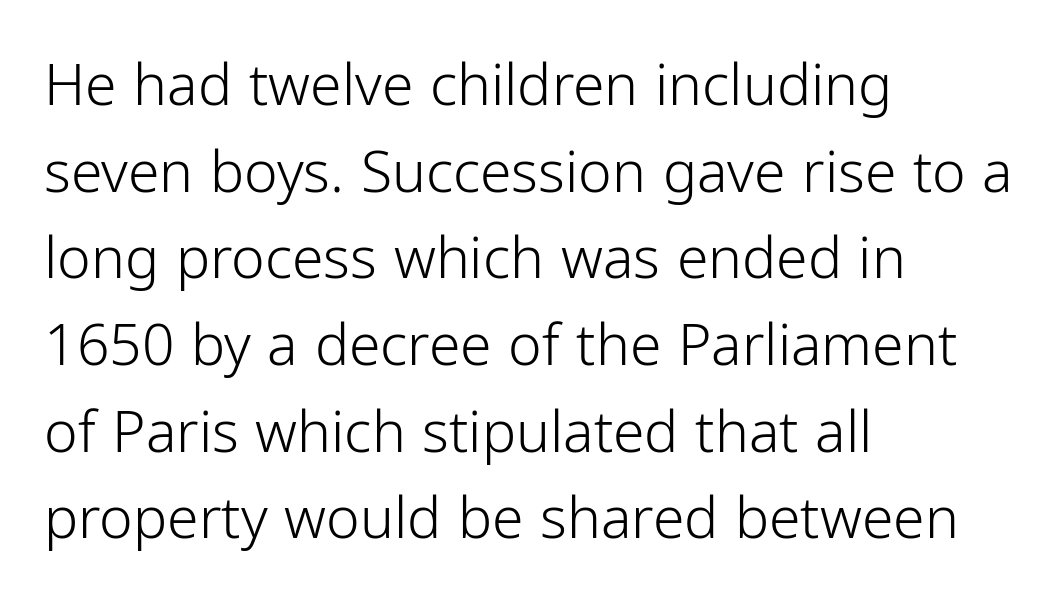
Q: Is the text bold? A: No.
Q: Is the text italic (slanted)? A: No, it is upright.
Q: Is the typeface a serif or a sans-serif typeface? A: Sans-serif.
Q: Is the text underlined? A: No.
Q: How is the paragraph aligned? A: Left-aligned.
Q: Is the spacing between letters normal or unusually wide? A: Normal.
Q: Is the spacing between lines tight, normal or loose? A: Normal.
Q: Width (condensed, normal, or wide)? A: Normal.
Q: Stroke contrast? A: Low.
Q: x-height? A: Medium.
Q: Monospaced? A: No.
